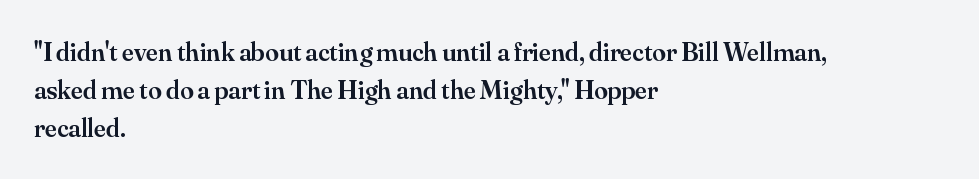
The lines sit at an ordinary, default distance from one another. Compared with typical body copy, the letter spacing here is the same. Casual observation: everything's shoved over to the left. The lettering stays uniformly vertical, giving the passage a roman look.
